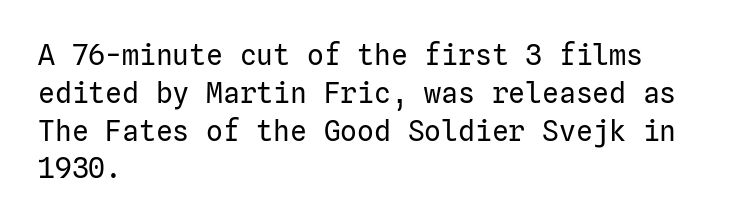
The image shows 28 px regular-weight sans-serif type, upright; set left-aligned, normal line spacing (1.35x), normal letter spacing, not underlined; low stroke contrast and a medium x-height.
